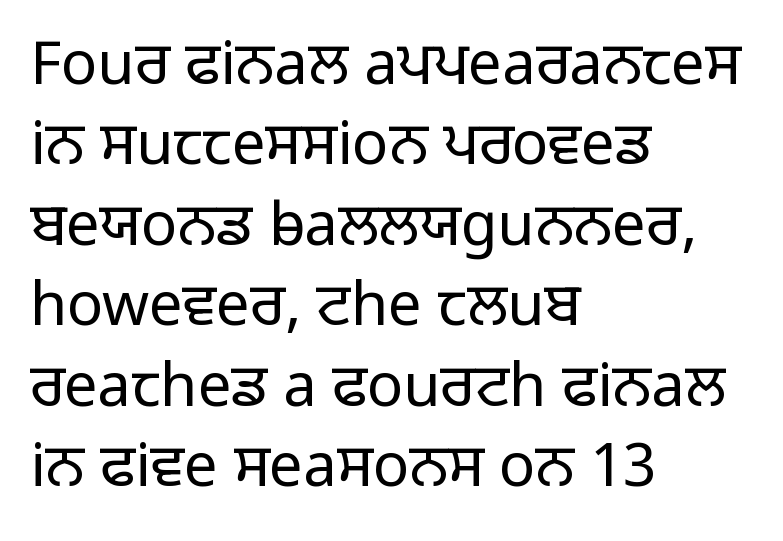
Default kerning and tracking; the words read as compact shapes. The setting favours the left margin, as ordinary paragraphs usually do. The characters display no serif detailing; their extremities are plain. Do the characters align in a grid? No, the font is proportional. Rendered with straight, roman letterforms. No letter is thick-stroked: the sample isn't bold.
